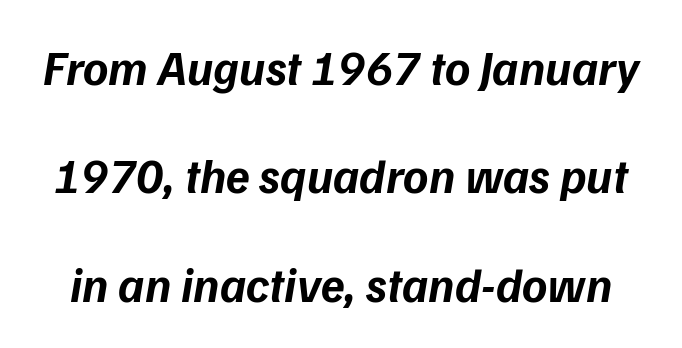
The image shows 48 px bold sans-serif type; set loose line spacing (2.26x), normal letter spacing, not underlined; low stroke contrast and a medium x-height.
